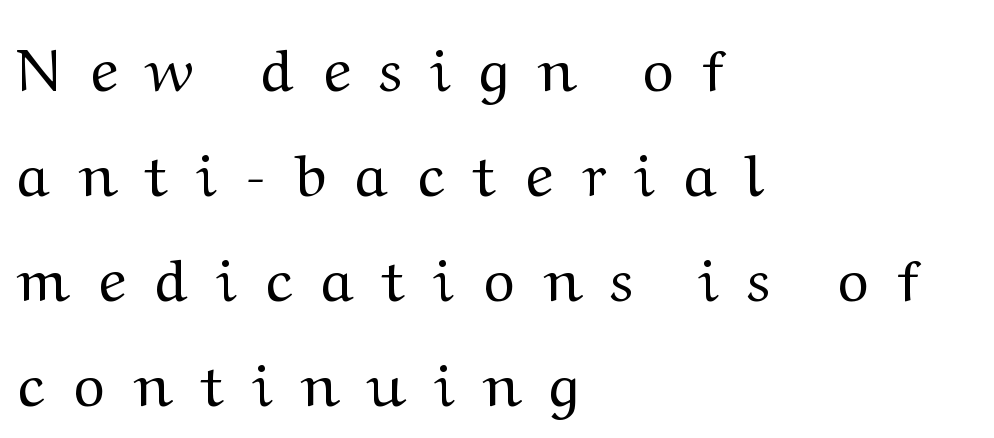
The image shows 60 px regular-weight, wide serif type, upright; set left-aligned, line spacing 1.75x, unusually wide letter spacing (+0.48 em), not underlined; medium stroke contrast and a medium x-height.
